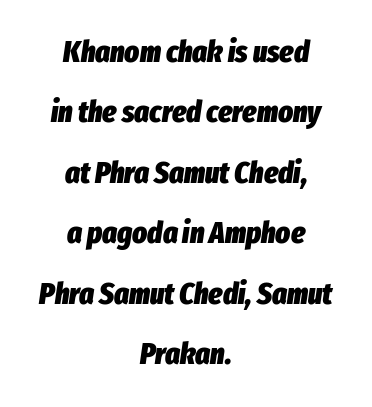
Rule under the text: the space is simply empty. Honestly, the letter spacing is just normal — you wouldn't notice it. The letters are bold, with thick, heavy strokes. The face used here is proportionally spaced, like ordinary book or web type.
